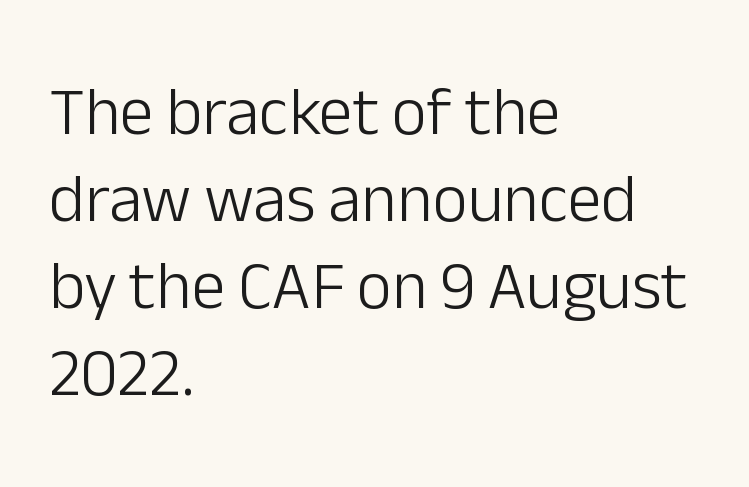
The image shows 68 px light sans-serif type, upright; set left-aligned, normal line spacing (1.28x), normal letter spacing, not underlined; low stroke contrast and a medium x-height.
